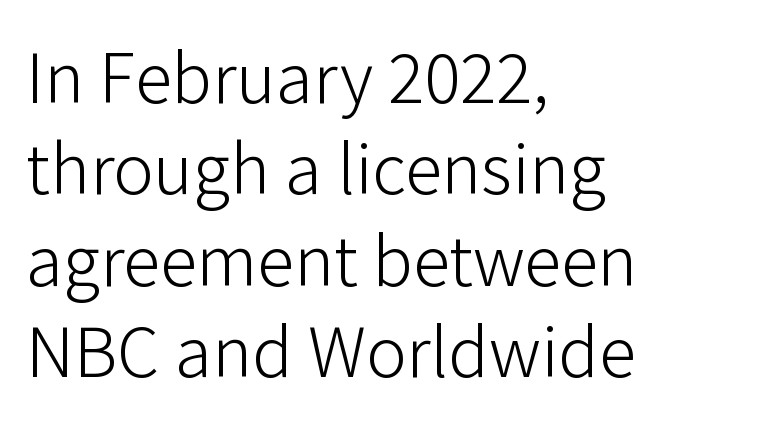
The image shows 75 px light sans-serif type, upright; set left-aligned, line spacing 1.22x, normal letter spacing, not underlined; low stroke contrast and a medium x-height.
